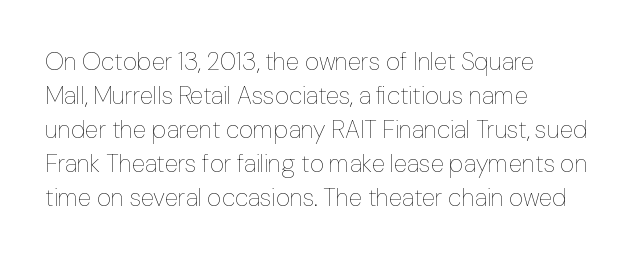
{"italic": "no", "bold": "no", "underline": "no", "align": "left", "line_spacing": "normal", "line_spacing_ratio": 1.36, "letter_spacing": "normal", "letter_spacing_em": 0.0, "glyph_px": 25}
